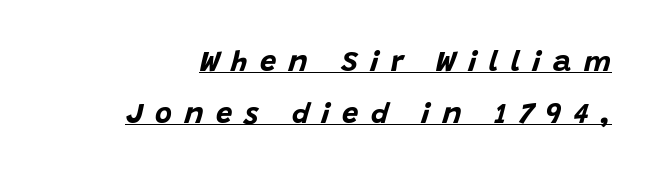
The text carries the slant typical of an italic or oblique font. The letterforms stand isolated, each surrounded by extra space. Character widths vary here, with narrow letters taking less room than wide ones. Stroke thickness is high; the sample reads as a true bold. Somebody hit Ctrl+U on this one — the words are underlined.
